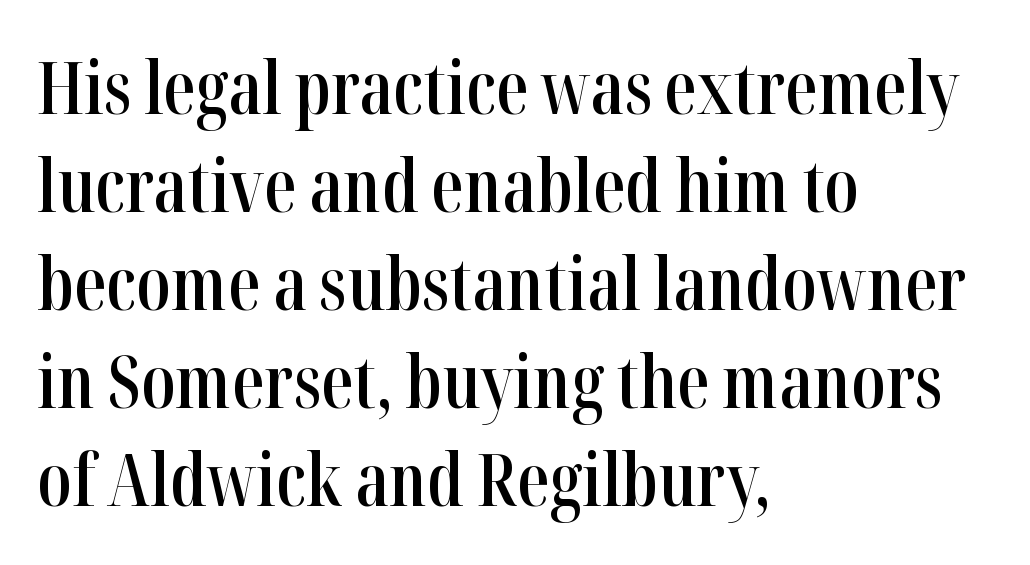
Q: Is the text bold? A: Semi-bold.
Q: Is the text italic (slanted)? A: No, it is upright.
Q: Is the typeface a serif or a sans-serif typeface? A: Serif.
Q: Is the text underlined? A: No.
Q: How is the paragraph aligned? A: Left-aligned.
Q: Is the spacing between letters normal or unusually wide? A: Normal.
Q: Is the spacing between lines tight, normal or loose? A: Normal.
Q: Width (condensed, normal, or wide)? A: Condensed.
Q: Stroke contrast? A: High.
Q: x-height? A: Medium.
Q: Monospaced? A: No.
